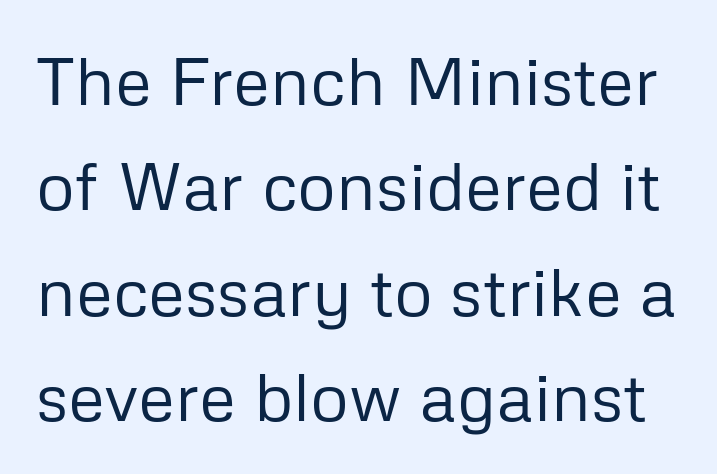
To sum up the face: it is a sans, with no serifs. The specimen omits any rule beneath the text block's lines. What stands out about the letter spacing? Nothing — it is the standard amount. These lines were composed using upright roman letters. The typeface has the unassuming heft of standard copy or less.
